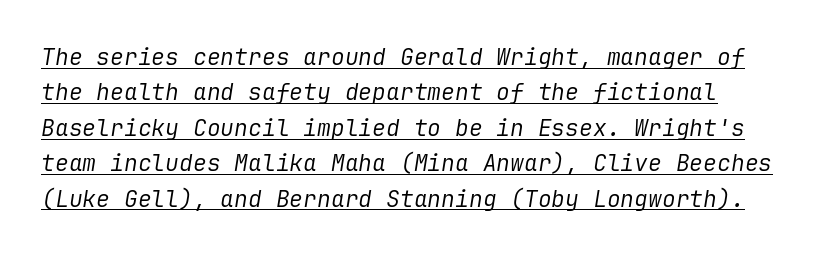
Q: Is the text bold? A: No.
Q: Is the text italic (slanted)? A: Yes, it leans right by about 9 degrees.
Q: Is the text underlined? A: Yes.
Q: How is the paragraph aligned? A: Left-aligned.
Q: Is the spacing between letters normal or unusually wide? A: Normal.
Q: Is the spacing between lines tight, normal or loose? A: Normal.
